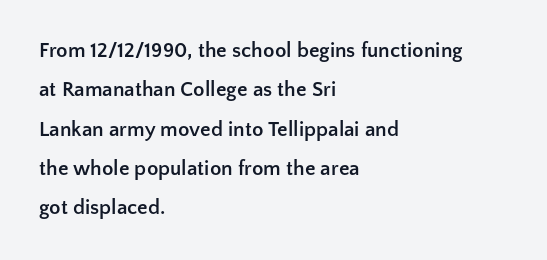
The letters stand upright; this is a roman face. Teacher's note: observe the even left margin — that is flush-left alignment. This is heavy type, rendered in bold. Observe the ordinary spacing: letters are neighbours, not strangers. The foot of each line stays bare and open.
